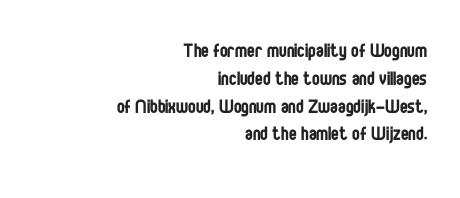
The image shows 23 px text type, upright; set right-aligned, line spacing 1.21x, normal letter spacing, not underlined.
